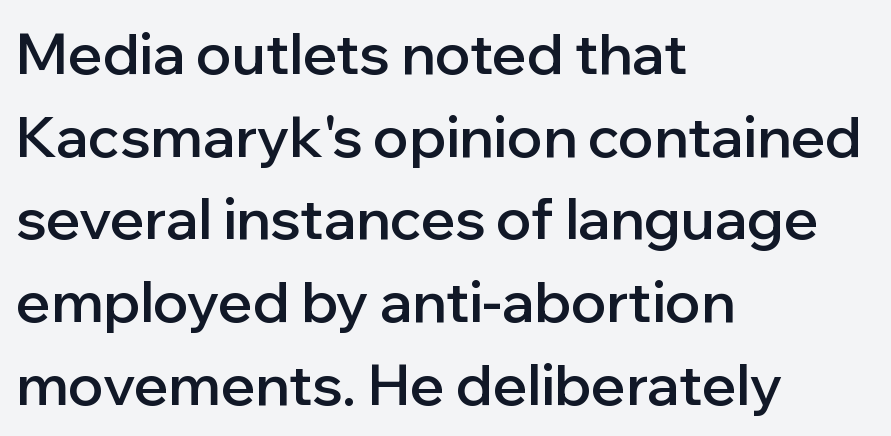
{"serif": "no", "italic": "no", "bold": "semi", "weight": "semibold", "width": "normal", "stroke_contrast": "low", "x_height": "medium", "monospaced": "no", "underline": "no", "align": "left", "line_spacing": "normal", "line_spacing_ratio": 1.45, "letter_spacing": "normal", "letter_spacing_em": 0.0, "glyph_px": 57}
